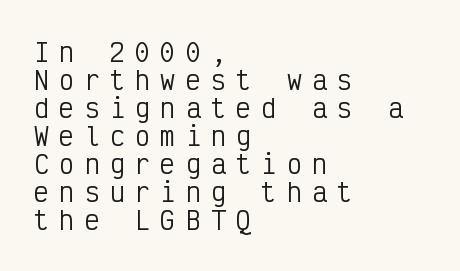
The image shows 25 px text type, upright; set left-aligned, tight line spacing (1.12x), unusually wide letter spacing (+0.41 em), not underlined.
